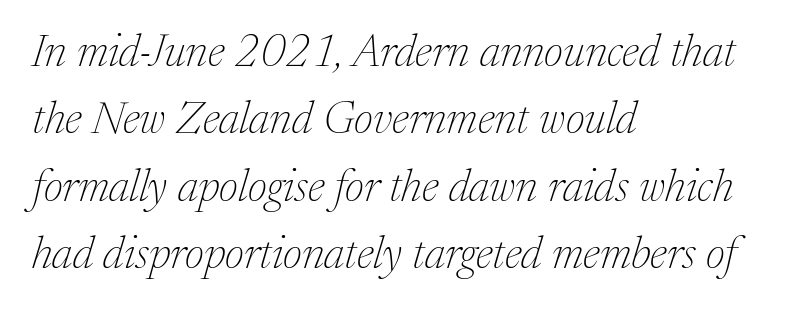
The image shows 45 px thin serif type, italic (leaning right); set left-aligned, normal line spacing (1.5x), normal letter spacing, not underlined; medium stroke contrast and a medium x-height.
